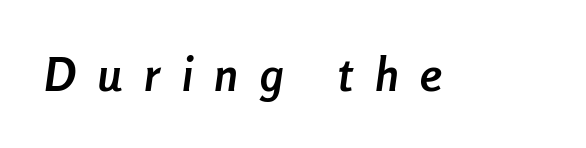
Q: Is the text bold? A: Yes.
Q: Is the text italic (slanted)? A: Yes, it leans right by about 8 degrees.
Q: Is the text underlined? A: No.
Q: Is the spacing between letters normal or unusually wide? A: Unusually wide.
Q: Width (condensed, normal, or wide)? A: Condensed.
Q: Stroke contrast? A: Low.
Q: x-height? A: Medium.
Q: Monospaced? A: No.
